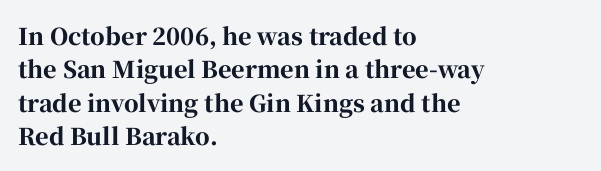
{"italic": "no", "bold": "yes", "underline": "no", "align": "left", "line_spacing": "normal", "line_spacing_ratio": 1.45, "letter_spacing": "normal", "letter_spacing_em": 0.0, "glyph_px": 23}
